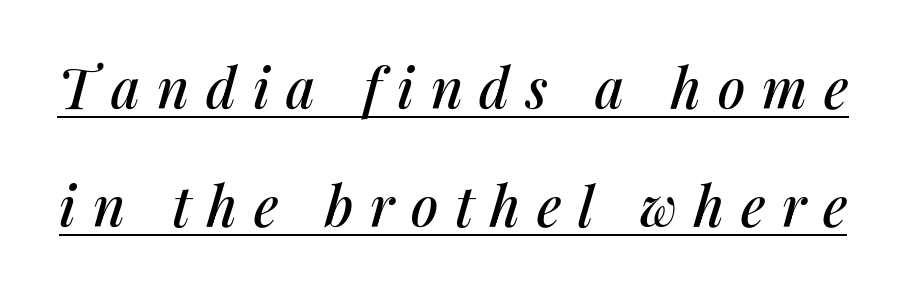
{"italic": "yes", "lean": "right", "slant_degrees": 14, "width": "normal", "stroke_contrast": "medium", "x_height": "medium", "monospaced": "no", "underline": "yes", "line_spacing": "loose", "line_spacing_ratio": 2.14, "letter_spacing": "wide", "letter_spacing_em": 0.3, "glyph_px": 55}
